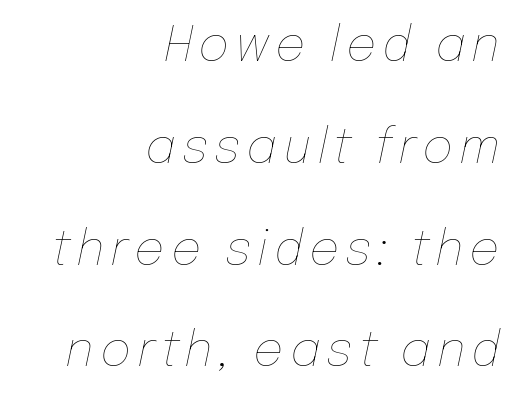
Q: Is the text bold? A: No.
Q: Is the text italic (slanted)? A: Yes, it leans right by about 12 degrees.
Q: Is the text underlined? A: No.
Q: How is the paragraph aligned? A: Right-aligned.
Q: Is the spacing between lines tight, normal or loose? A: Loose.
Q: Width (condensed, normal, or wide)? A: Normal.
Q: Stroke contrast? A: Low.
Q: x-height? A: Medium.
Q: Monospaced? A: No.
